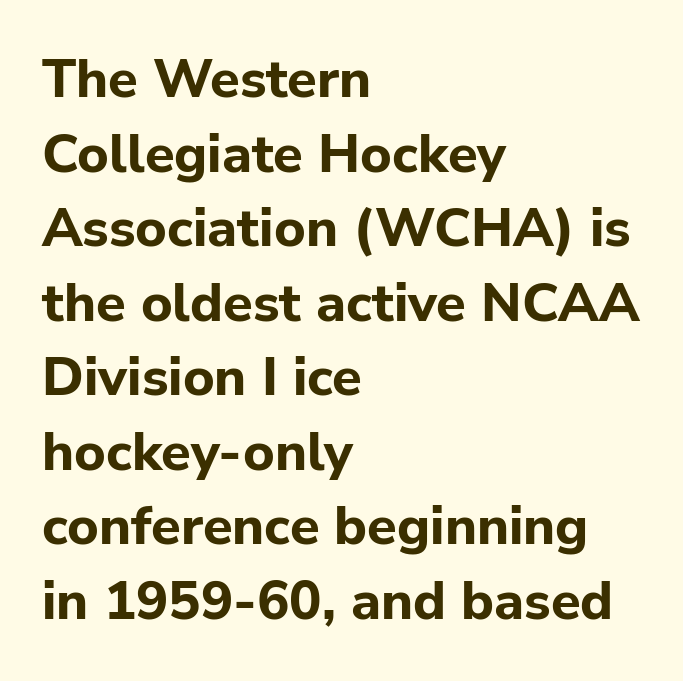
{"serif": "no", "italic": "no", "bold": "yes", "weight": "bold", "width": "normal", "stroke_contrast": "low", "x_height": "medium", "monospaced": "no", "underline": "no", "align": "left", "line_spacing": "normal", "line_spacing_ratio": 1.38, "letter_spacing": "normal", "letter_spacing_em": 0.0, "glyph_px": 54}
